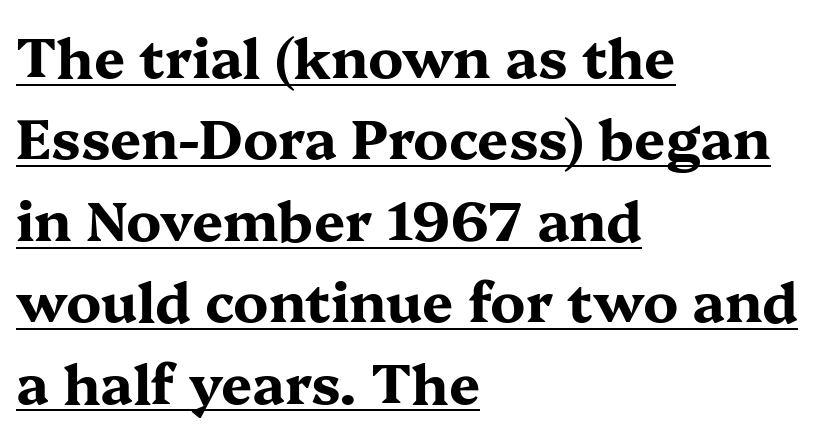
Q: Is the text bold? A: Yes.
Q: Is the text italic (slanted)? A: No, it is upright.
Q: Is the typeface a serif or a sans-serif typeface? A: Serif.
Q: Is the text underlined? A: Yes.
Q: How is the paragraph aligned? A: Left-aligned.
Q: Is the spacing between letters normal or unusually wide? A: Normal.
Q: Is the spacing between lines tight, normal or loose? A: Normal.
Q: Width (condensed, normal, or wide)? A: Wide.
Q: Stroke contrast? A: Medium.
Q: x-height? A: Medium.
Q: Monospaced? A: No.
